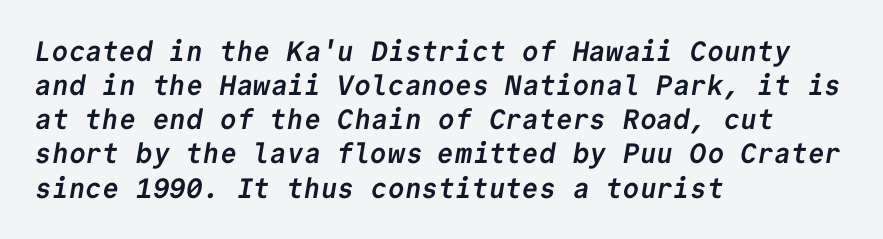
I'd call this a sans setting — the letters go barefoot. Observe the ordinary spacing: letters are neighbours, not strangers. The space beneath each line is pristine and unruled. Is this a fixed-width face? Yes — each glyph sits in an identical cell. Caption: bold face, heavy strokes.
